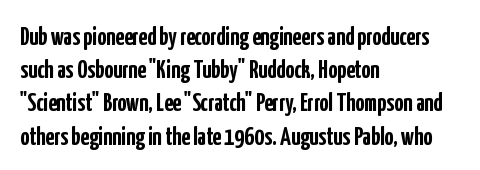
One-word summary of the alignment: left. Compared with an ordinary text face, these strokes are far heavier — a full bold. Interline gaps are of average width in this sample. Letter spacing: default. The baseline area is clear. The letters stand upright; this is a roman face.
